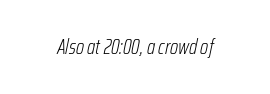
{"italic": "yes", "lean": "right", "slant_degrees": 12, "bold": "no", "underline": "no", "align": "center", "letter_spacing": "normal", "letter_spacing_em": 0.0, "glyph_px": 21}
